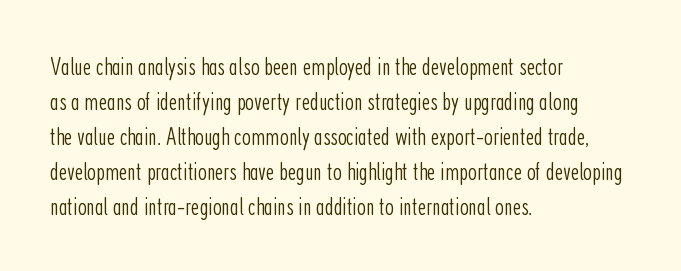
The image shows 25 px text type, upright; set left-aligned, normal line spacing (1.4x), normal letter spacing, not underlined.
